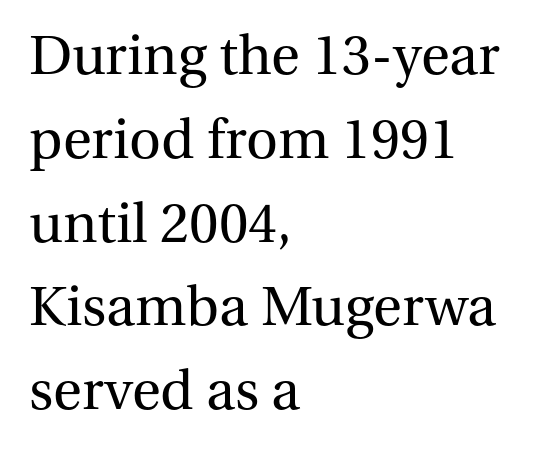
{"serif": "yes", "italic": "no", "bold": "no", "weight": "regular", "width": "normal", "stroke_contrast": "medium", "x_height": "medium", "monospaced": "no", "underline": "no", "align": "left", "line_spacing": "normal", "line_spacing_ratio": 1.42, "letter_spacing": "normal", "letter_spacing_em": 0.0, "glyph_px": 59}
